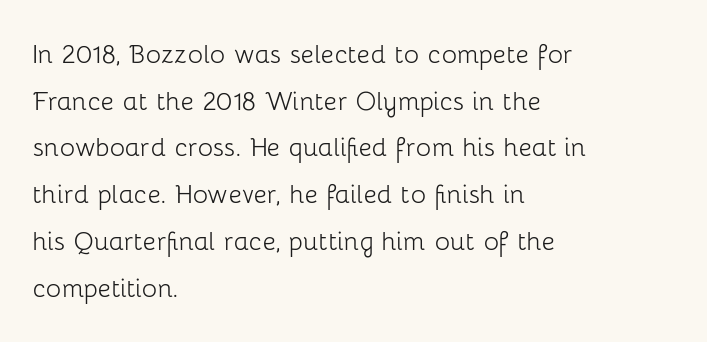
Note the varied advance widths — an 'i' is clearly narrower than an 'm'. One glance says typical: line gaps are just what's usual. The letters look calm and open, with moderate or lighter stems. The gaps between neighbouring characters are ordinary and unremarkable. This is sans-serif lettering, the kind often seen on screens and signage. Line starts are locked; line ends wander.
